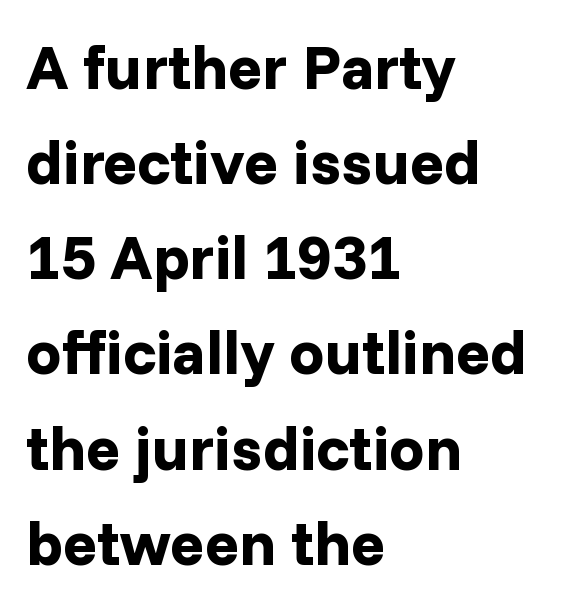
The image shows 63 px bold sans-serif type, upright; set left-aligned, normal line spacing (1.51x), normal letter spacing, not underlined; low stroke contrast and a medium x-height.
